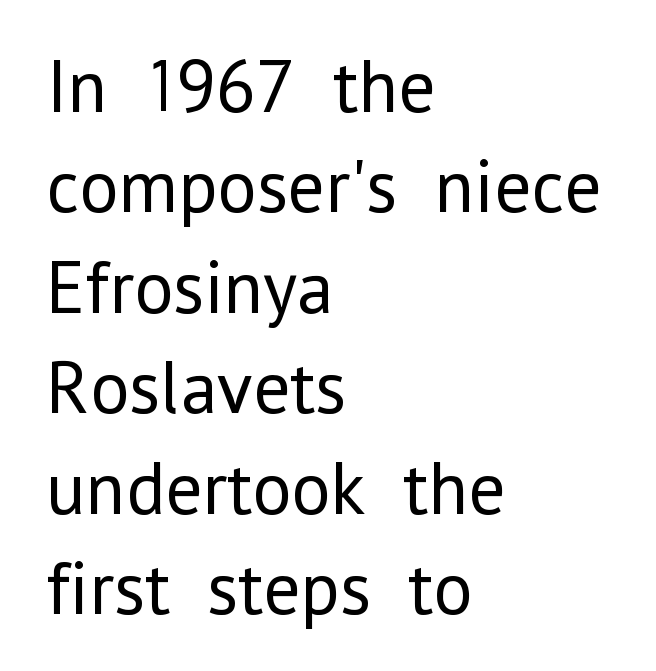
{"serif": "no", "italic": "no", "bold": "no", "weight": "regular", "width": "normal", "stroke_contrast": "low", "x_height": "medium", "monospaced": "no", "underline": "no", "align": "left", "line_spacing": "normal", "line_spacing_ratio": 1.34, "letter_spacing": "normal", "letter_spacing_em": 0.0, "glyph_px": 75}
